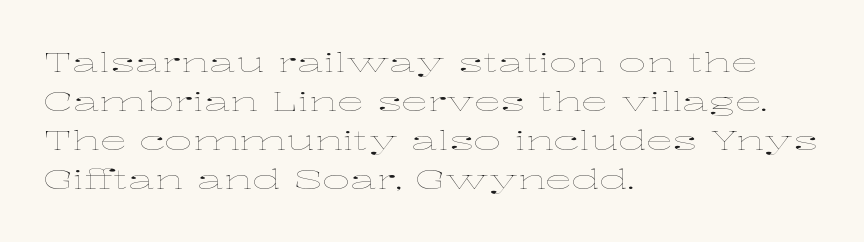
Q: Is the text bold? A: No.
Q: Is the text italic (slanted)? A: No, it is upright.
Q: Is the text underlined? A: No.
Q: How is the paragraph aligned? A: Left-aligned.
Q: Is the spacing between letters normal or unusually wide? A: Normal.
Q: Is the spacing between lines tight, normal or loose? A: Normal.
